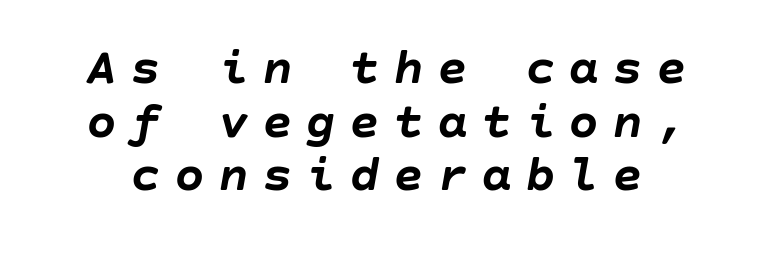
{"italic": "yes", "lean": "right", "slant_degrees": 10, "bold": "yes", "weight": "semibold", "width": "normal", "stroke_contrast": "low", "x_height": "large", "underline": "no", "line_spacing": "tight", "line_spacing_ratio": 1.05, "letter_spacing": "wide", "letter_spacing_em": 0.26, "glyph_px": 51}
